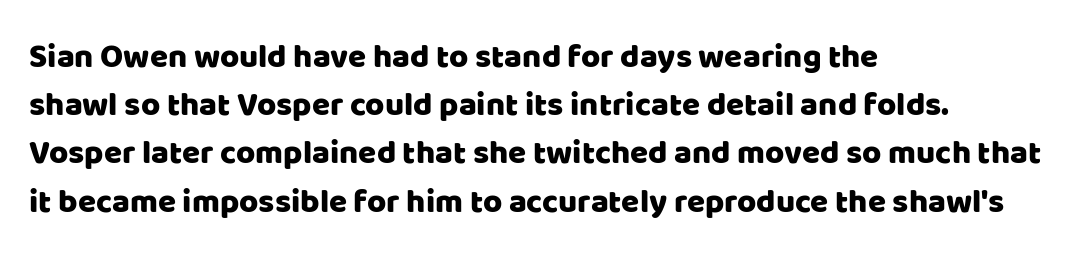
Q: Is the text italic (slanted)? A: No, it is upright.
Q: Is the typeface a serif or a sans-serif typeface? A: Sans-serif.
Q: Is the text underlined? A: No.
Q: How is the paragraph aligned? A: Left-aligned.
Q: Is the spacing between letters normal or unusually wide? A: Normal.
Q: Is the spacing between lines tight, normal or loose? A: Normal.
Q: Width (condensed, normal, or wide)? A: Normal.
Q: Stroke contrast? A: Low.
Q: x-height? A: Large.
Q: Monospaced? A: No.
